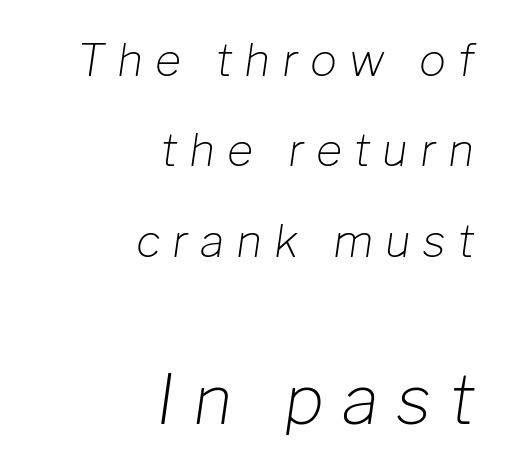
Students, observe: this is what heavily led, spacious text looks like. Quick note: underline off. It's the slanting kind of type. Each line ends at the same right margin while the left side varies. Caption: expanded tracking, letters set apart.
